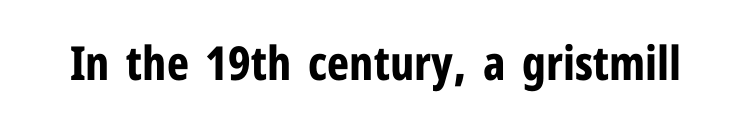
The image shows 47 px bold, condensed sans-serif type, upright; set normal letter spacing, not underlined; low stroke contrast and a medium x-height.
